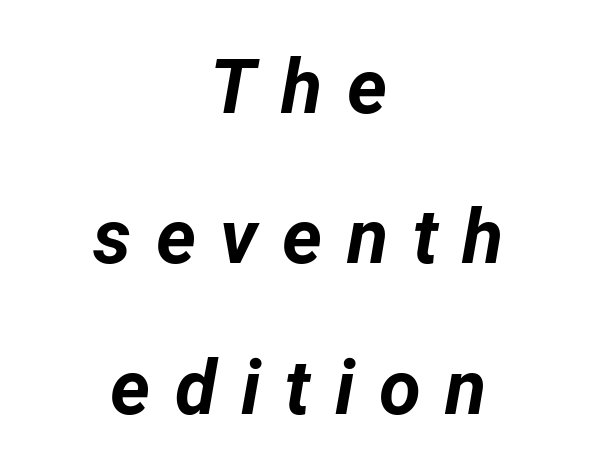
{"italic": "yes", "lean": "right", "slant_degrees": 12, "bold": "yes", "weight": "bold", "width": "normal", "stroke_contrast": "low", "x_height": "medium", "monospaced": "no", "underline": "no", "align": "center", "line_spacing": "loose", "line_spacing_ratio": 1.98, "letter_spacing": "wide", "letter_spacing_em": 0.32, "glyph_px": 76}
